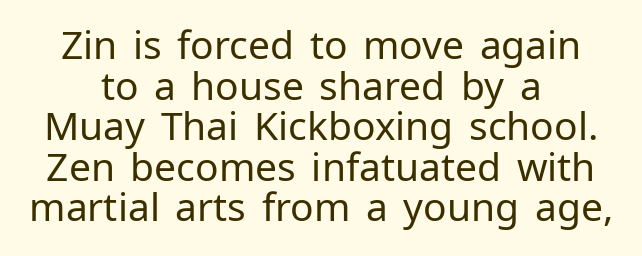
The image shows 39 px regular-weight sans-serif type, upright; set centered, tight line spacing (1.04x), normal letter spacing, not underlined; low stroke contrast and a medium x-height.
